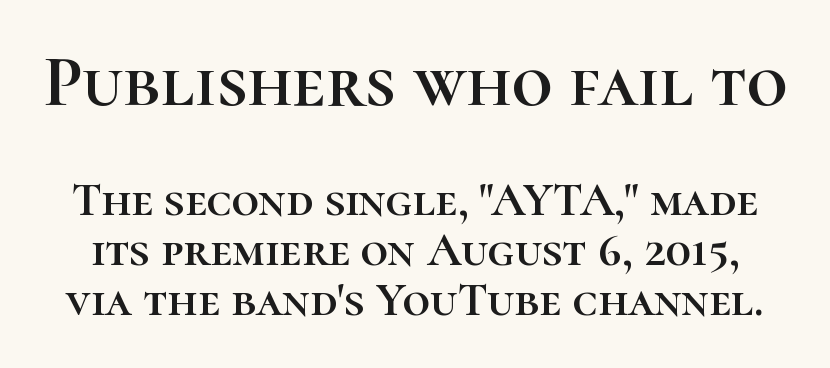
The image shows 72 px text type, upright; set tight line spacing (1.04x), normal letter spacing, not underlined; the first (top) block is 1.5x larger; high stroke contrast and a medium x-height.
